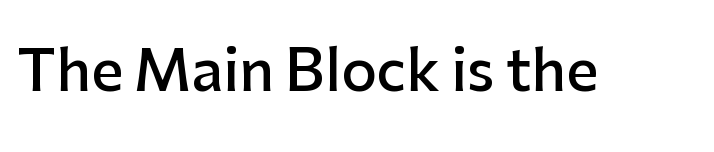
Q: Is the text bold? A: Semi-bold.
Q: Is the text italic (slanted)? A: No, it is upright.
Q: Is the typeface a serif or a sans-serif typeface? A: Sans-serif.
Q: Is the text underlined? A: No.
Q: Is the spacing between letters normal or unusually wide? A: Normal.
Q: Width (condensed, normal, or wide)? A: Normal.
Q: Stroke contrast? A: Low.
Q: x-height? A: Medium.
Q: Monospaced? A: No.
